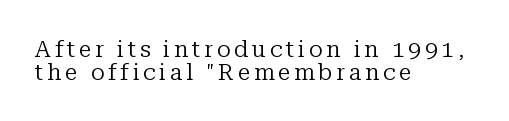
{"italic": "no", "bold": "no", "underline": "no", "align": "left", "line_spacing": "tight", "line_spacing_ratio": 0.99, "glyph_px": 23}
